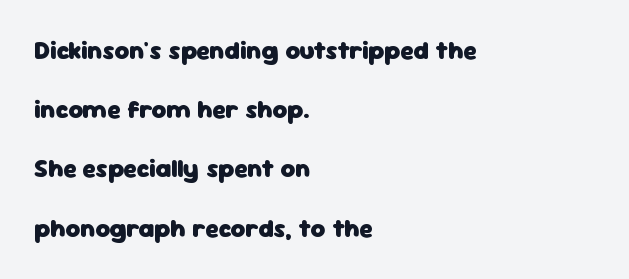
Q: Is the text bold? A: Yes.
Q: Is the text italic (slanted)? A: No, it is upright.
Q: Is the text underlined? A: No.
Q: How is the paragraph aligned? A: Left-aligned.
Q: Is the spacing between letters normal or unusually wide? A: Normal.
Q: Is the spacing between lines tight, normal or loose? A: Loose.
